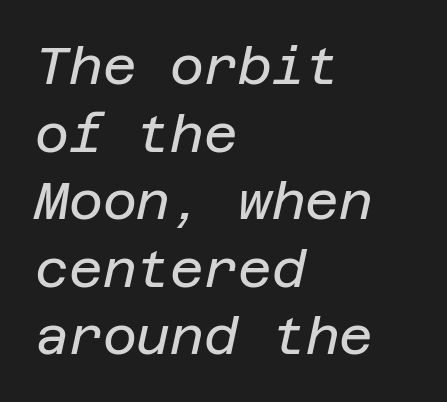
The image shows 52 px regular-weight type, italic (leaning right); set left-aligned, normal line spacing (1.3x), normal letter spacing, not underlined; low stroke contrast and a large x-height.
